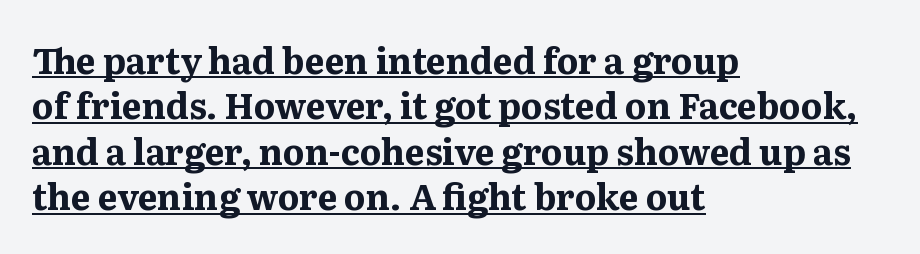
Compared with typical body copy, the letter spacing here is the same. Reading down the block, your eye returns to a fixed left position each line. Think of a printed novel: that variable character pitch is what you see here. The vertical gap from one line to the next is medium. Type style note: has serifs. The passage shown is underscored from start to finish.
